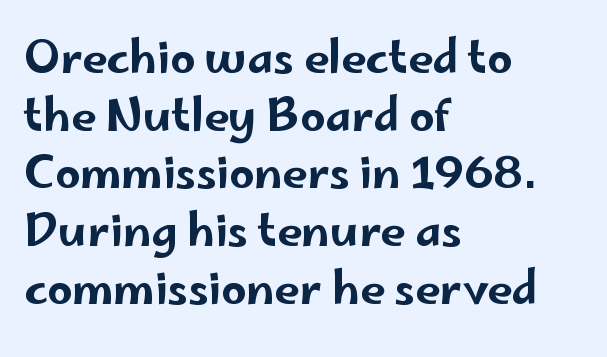
{"serif": "no", "italic": "no", "width": "wide", "stroke_contrast": "low", "x_height": "small", "monospaced": "no", "underline": "no", "align": "left", "line_spacing": "normal", "line_spacing_ratio": 1.31, "letter_spacing": "normal", "letter_spacing_em": 0.0, "glyph_px": 44}
